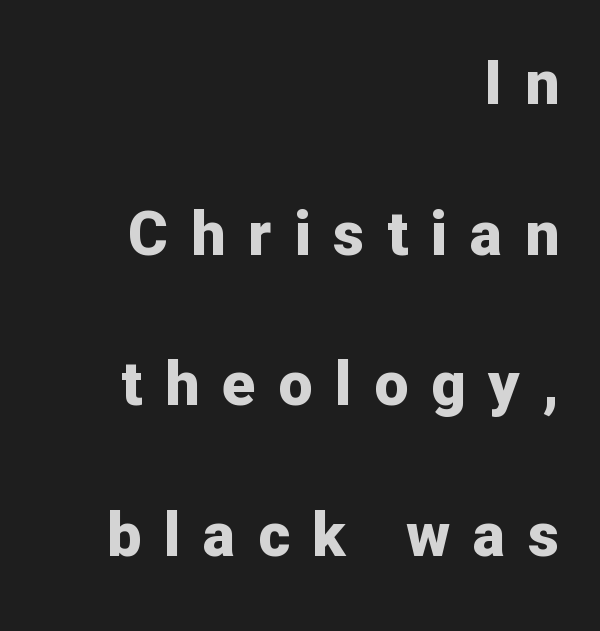
A clean baseline with only descenders dipping below it. Summary of weight: heavy, a full bold. The rendering inserts visible extra space after every character. I'd call this a sans setting — the letters go barefoot. This sample trades compactness for vertical openness between lines.
